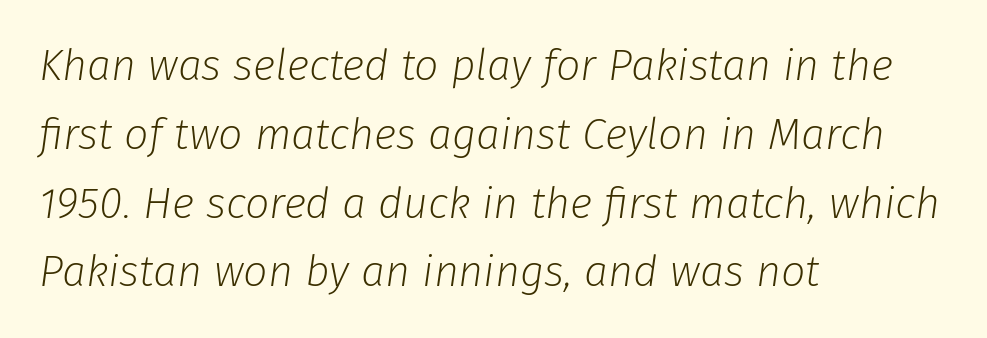
Q: Is the text bold? A: No.
Q: Is the text italic (slanted)? A: Yes, it leans right by about 8 degrees.
Q: Is the text underlined? A: No.
Q: How is the paragraph aligned? A: Left-aligned.
Q: Is the spacing between letters normal or unusually wide? A: Normal.
Q: Is the spacing between lines tight, normal or loose? A: Normal.
Q: Width (condensed, normal, or wide)? A: Normal.
Q: Stroke contrast? A: Low.
Q: x-height? A: Medium.
Q: Monospaced? A: No.
